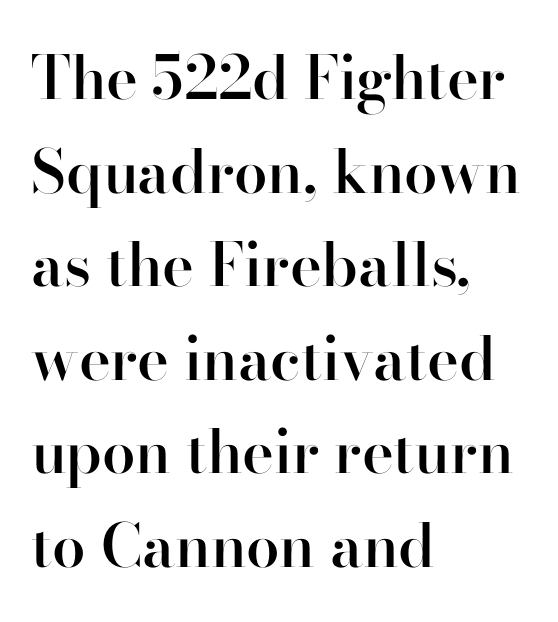
{"serif": "yes", "italic": "no", "bold": "semi", "weight": "semibold", "width": "normal", "stroke_contrast": "high", "x_height": "small", "monospaced": "no", "underline": "no", "align": "left", "line_spacing": "normal", "line_spacing_ratio": 1.56, "letter_spacing": "normal", "letter_spacing_em": 0.0, "glyph_px": 60}
